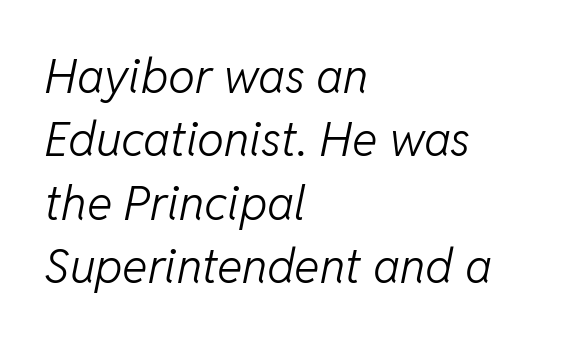
Q: Is the text bold? A: No.
Q: Is the text italic (slanted)? A: Yes, it leans right by about 11 degrees.
Q: Is the text underlined? A: No.
Q: How is the paragraph aligned? A: Left-aligned.
Q: Is the spacing between letters normal or unusually wide? A: Normal.
Q: Is the spacing between lines tight, normal or loose? A: Normal.
Q: Width (condensed, normal, or wide)? A: Normal.
Q: Stroke contrast? A: Low.
Q: x-height? A: Medium.
Q: Monospaced? A: No.
